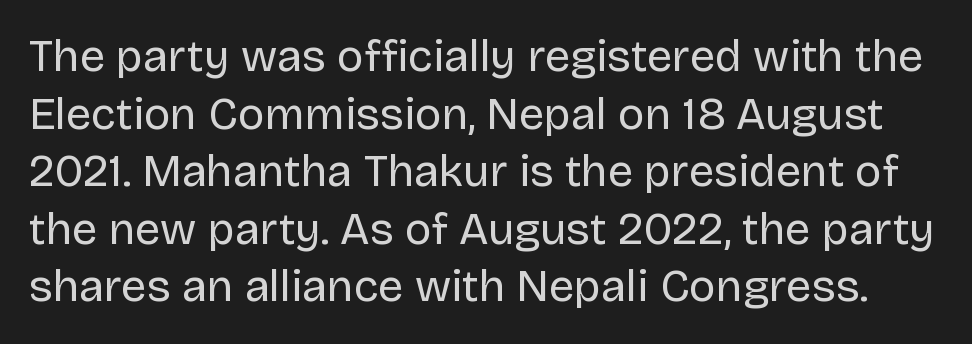
A typesetter would label this face a sans. Leading: standard. Think of a printed novel: that variable character pitch is what you see here. The font's upright variant was chosen for this text.
